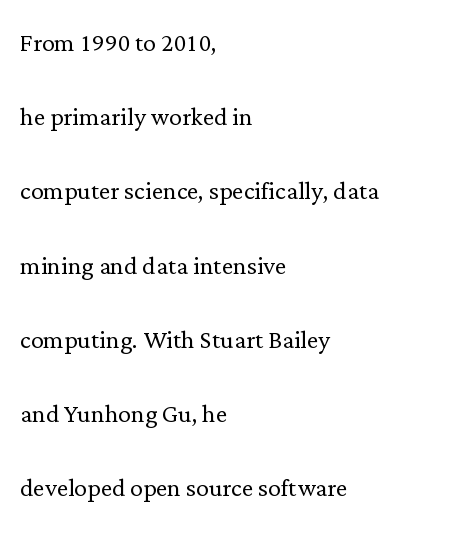
Check the space under the baseline: it is left empty. A student would call this left alignment; a typographer would say flush left, rag right. Posture: straight, roman, zero tilt. Is this a fixed-width face? No — the glyphs have proportional, varying widths.
